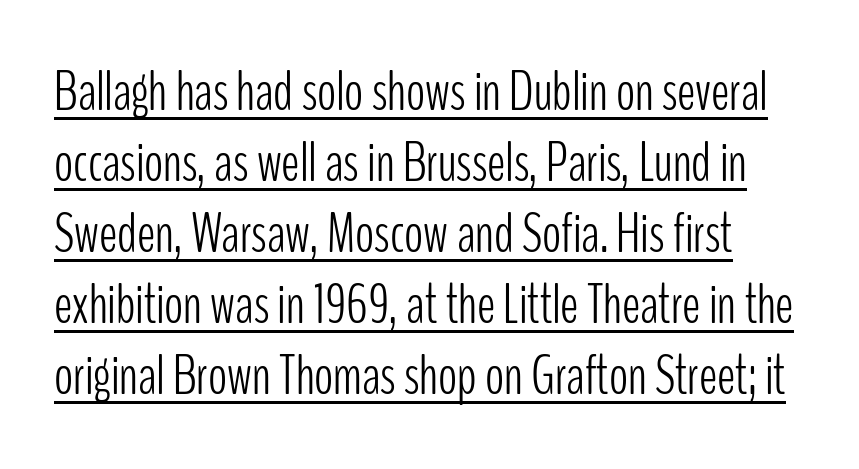
Each new line begins a customary step beneath the previous one. Glance below the letters and you will spot a drawn line. Upright lettering throughout. Weight: regular or lighter. Observe the absence of serifs on each vertical stroke in this sample. Observe the ordinary spacing: letters are neighbours, not strangers.
